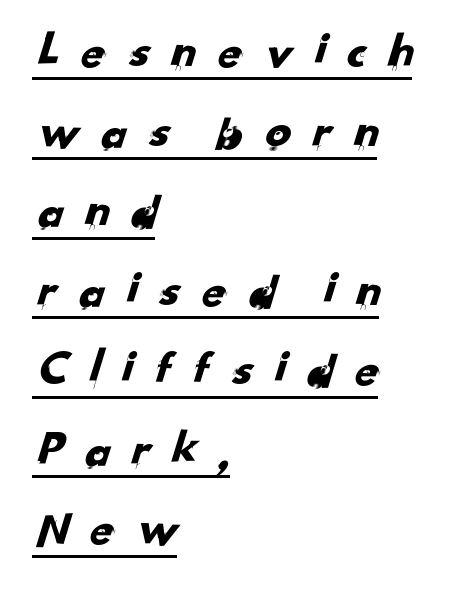
The tracking reads as deliberately expanded to a designer's eye. The letters carry no serifs — their stems end cleanly without finishing strokes. You could not count columns in this text — the font is proportionally spaced. Does a line run under the words? Yes, clearly. Does the leading feel generous? No, just average.
